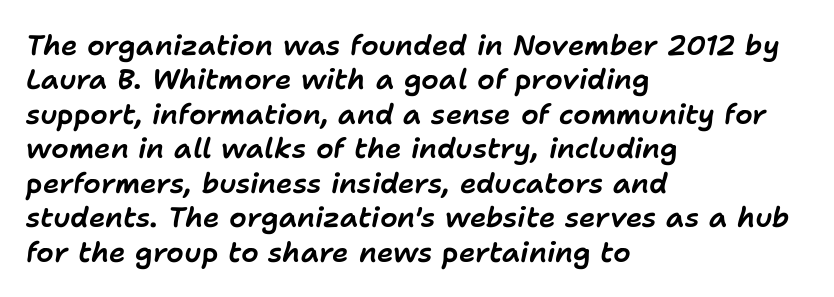
Q: Is the text italic (slanted)? A: Yes, it leans right by about 11 degrees.
Q: Is the text underlined? A: No.
Q: How is the paragraph aligned? A: Left-aligned.
Q: Is the spacing between letters normal or unusually wide? A: Normal.
Q: Width (condensed, normal, or wide)? A: Normal.
Q: Stroke contrast? A: Low.
Q: x-height? A: Medium.
Q: Monospaced? A: No.
